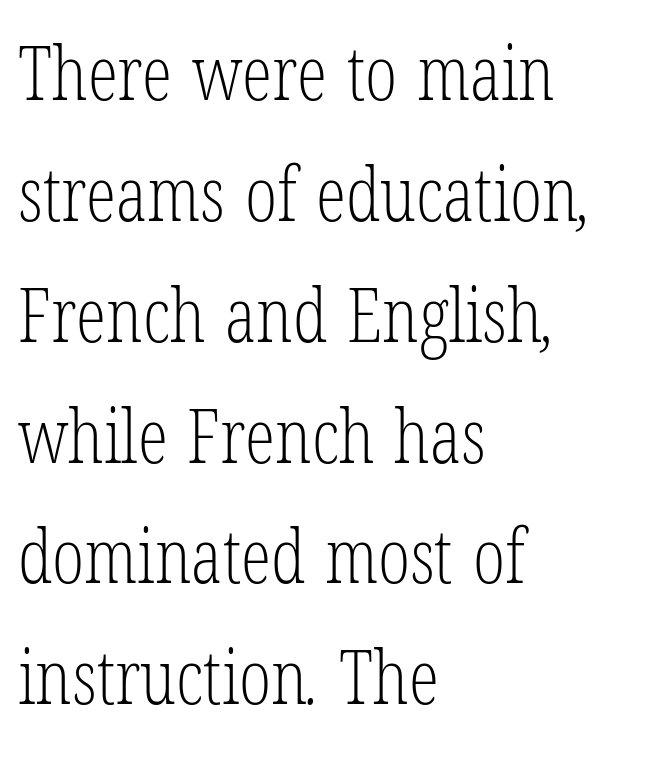
Q: Is the text bold? A: No.
Q: Is the typeface a serif or a sans-serif typeface? A: Serif.
Q: Is the text underlined? A: No.
Q: How is the paragraph aligned? A: Left-aligned.
Q: Is the spacing between letters normal or unusually wide? A: Normal.
Q: Is the spacing between lines tight, normal or loose? A: Normal.
Q: Width (condensed, normal, or wide)? A: Condensed.
Q: Stroke contrast? A: Low.
Q: x-height? A: Medium.
Q: Monospaced? A: No.
